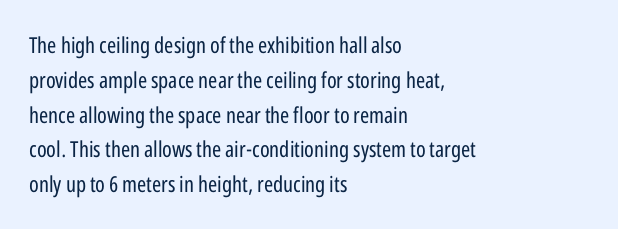
The image shows 22 px text type, upright; set left-aligned, normal line spacing (1.58x), normal letter spacing, not underlined.
